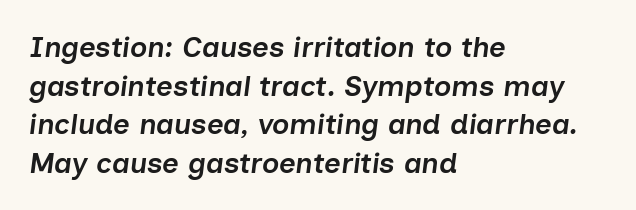
Rendered with sloped, italic letterforms. A normal amount of white space separates one row of letters from the next. The letters are semibold — heavier than regular but short of a full bold. Quick note: underline off.
